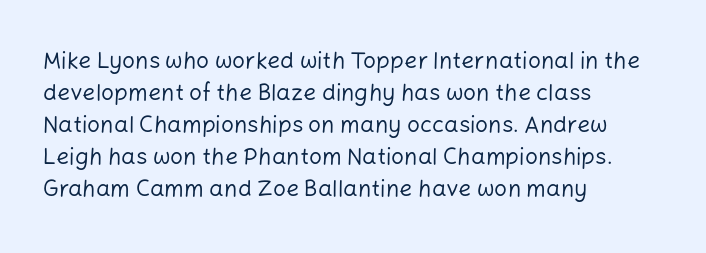
{"italic": "no", "bold": "no", "underline": "no", "align": "left", "line_spacing": "normal", "line_spacing_ratio": 1.39, "letter_spacing": "normal", "letter_spacing_em": 0.0, "glyph_px": 23}
